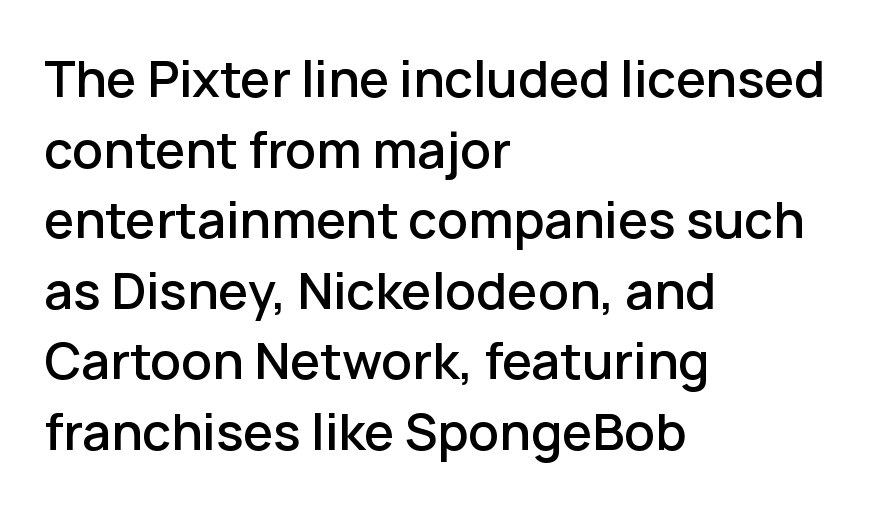
The image shows 49 px semibold sans-serif type, upright; set left-aligned, normal line spacing (1.44x), normal letter spacing, not underlined; low stroke contrast and a medium x-height.
